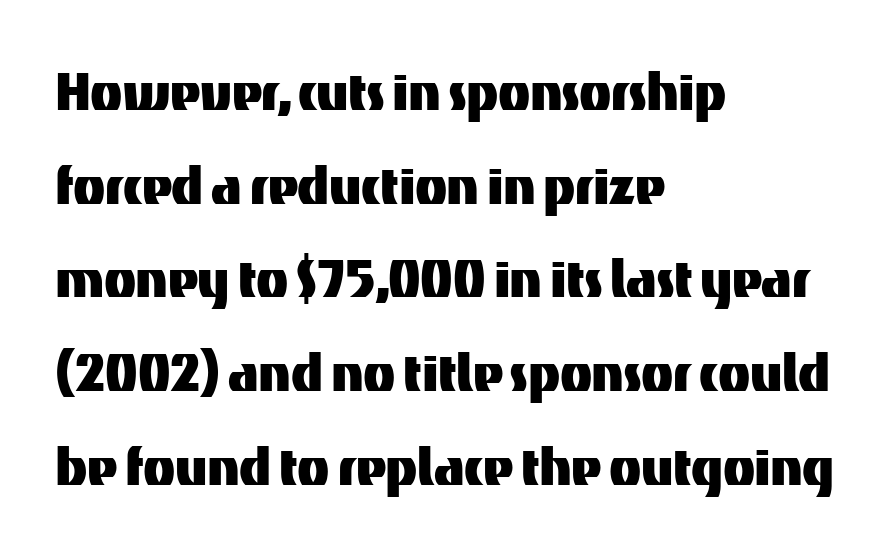
{"serif": "no", "italic": "no", "width": "normal", "stroke_contrast": "medium", "x_height": "medium", "monospaced": "no", "underline": "no", "align": "left", "line_spacing": "normal", "line_spacing_ratio": 1.42, "letter_spacing": "normal", "letter_spacing_em": 0.0, "glyph_px": 66}
